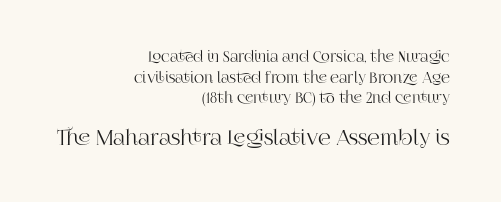
The image shows 20 px text type, upright; set right-aligned, normal line spacing (1.48x), normal letter spacing, not underlined; the second (bottom) block is 1.43x larger.
